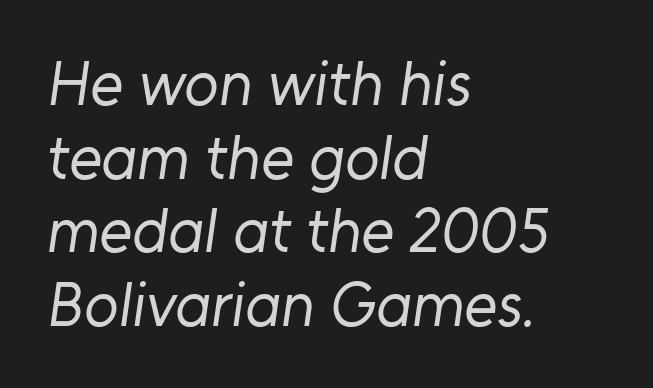
The image shows 63 px regular-weight sans-serif type; set left-aligned, line spacing 1.17x, normal letter spacing, not underlined; low stroke contrast and a medium x-height.
